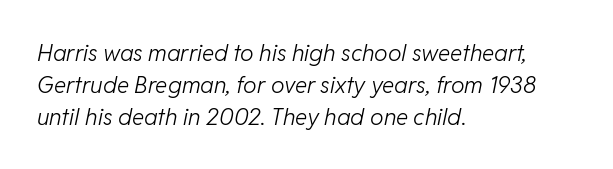
{"italic": "yes", "lean": "right", "slant_degrees": 11, "bold": "no", "underline": "no", "align": "left", "line_spacing": "normal", "line_spacing_ratio": 1.39, "letter_spacing": "normal", "letter_spacing_em": 0.0, "glyph_px": 23}
